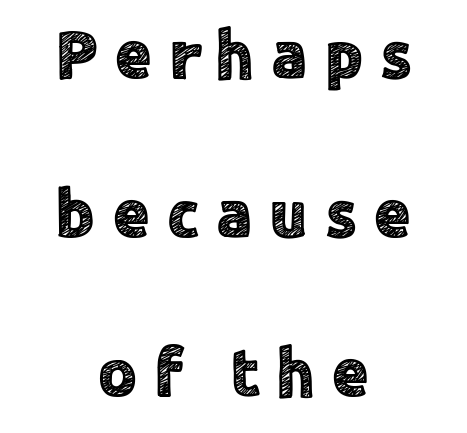
The image shows 68 px sans-serif type, upright; set centered, loose line spacing (2.34x), unusually wide letter spacing (+0.24 em), not underlined; a medium x-height.
